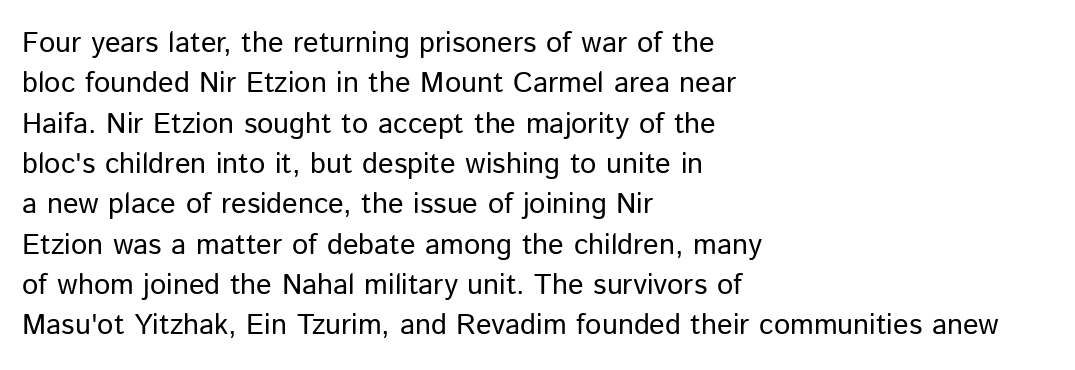
The image shows 29 px regular-weight sans-serif type, upright; set left-aligned, normal line spacing (1.39x), normal letter spacing, not underlined; low stroke contrast and a medium x-height.
